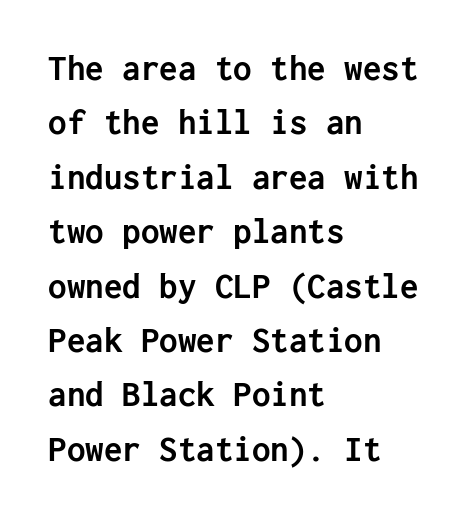
Honestly, the row spacing looks completely unremarkable. Typographically, this falls in the sans-serif category. Heavy-handed strokes throughout: this text is bold. Compared with typical body copy, the letter spacing here is the same. This is the regular roman posture of the typeface.
